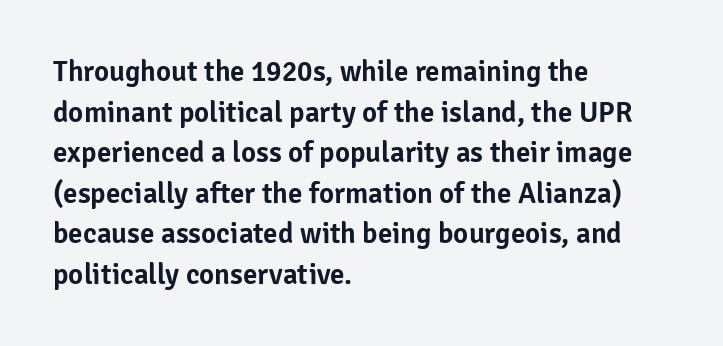
Casual observation: everything's shoved over to the left. Short note: letters normally spaced. Rule under the text: the space is simply empty. Reading down the column, the eye jumps a familiar distance to each next line. Note the varied advance widths — an 'i' is clearly narrower than an 'm'. This sample uses an upright cut, with every glyph sitting square on the baseline.
